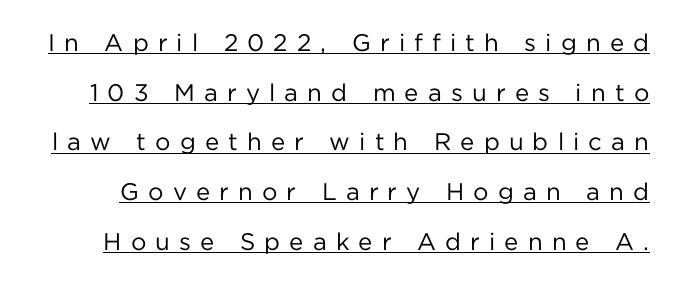
Q: Is the text bold? A: No.
Q: Is the text italic (slanted)? A: No, it is upright.
Q: Is the text underlined? A: Yes.
Q: Is the spacing between letters normal or unusually wide? A: Unusually wide.
Q: Is the spacing between lines tight, normal or loose? A: Loose.
